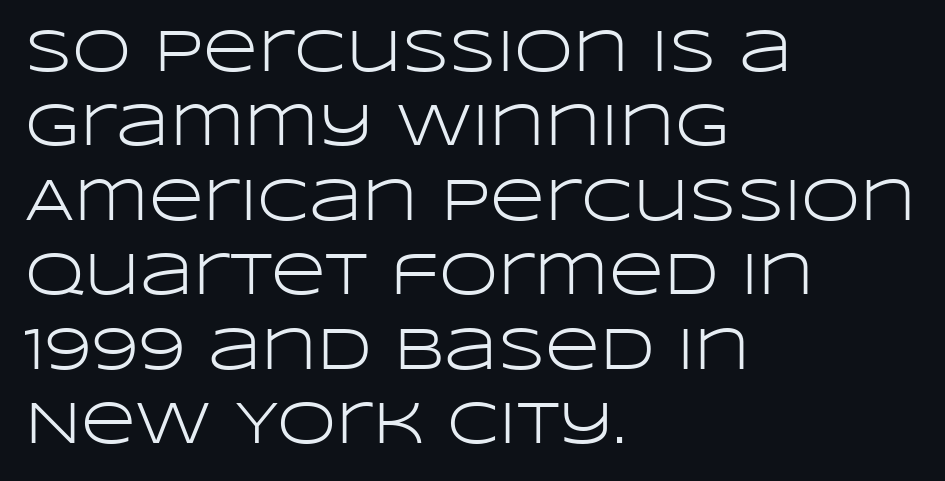
The image shows 60 px light, wide sans-serif type, upright; set left-aligned, line spacing 1.24x, normal letter spacing, not underlined; low stroke contrast and a large x-height.
